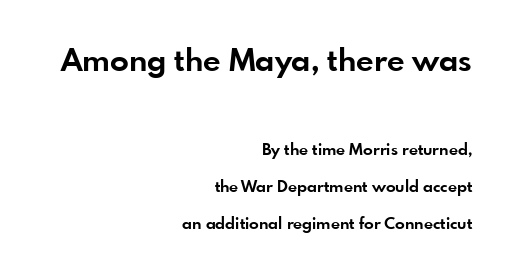
Q: Is the text bold? A: Yes.
Q: Is the text italic (slanted)? A: No, it is upright.
Q: Is the typeface a serif or a sans-serif typeface? A: Sans-serif.
Q: Is the text underlined? A: No.
Q: How is the paragraph aligned? A: Right-aligned.
Q: Is the spacing between letters normal or unusually wide? A: Normal.
Q: Is the spacing between lines tight, normal or loose? A: Loose.
Q: Which block of text is set in a larger size, the first (top) or the second (bottom)? A: The first (top) one.
Q: Width (condensed, normal, or wide)? A: Normal.
Q: Stroke contrast? A: Low.
Q: x-height? A: Small.
Q: Monospaced? A: No.
